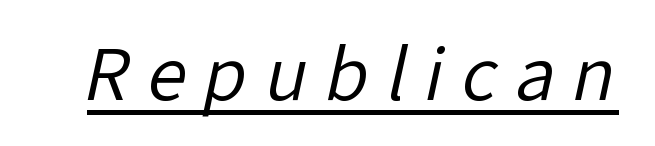
The image shows 71 px regular-weight sans-serif type; set unusually wide letter spacing (+0.25 em), underlined; low stroke contrast and a medium x-height.
